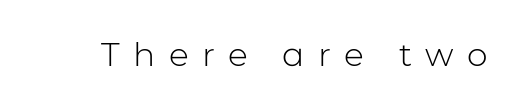
Note the varied advance widths — an 'i' is clearly narrower than an 'm'. Each word looks stretched out because of the extra space between its letters. The passage shown is typeset with a sans-serif family. Letters have the restrained weight of plain body copy at most.
